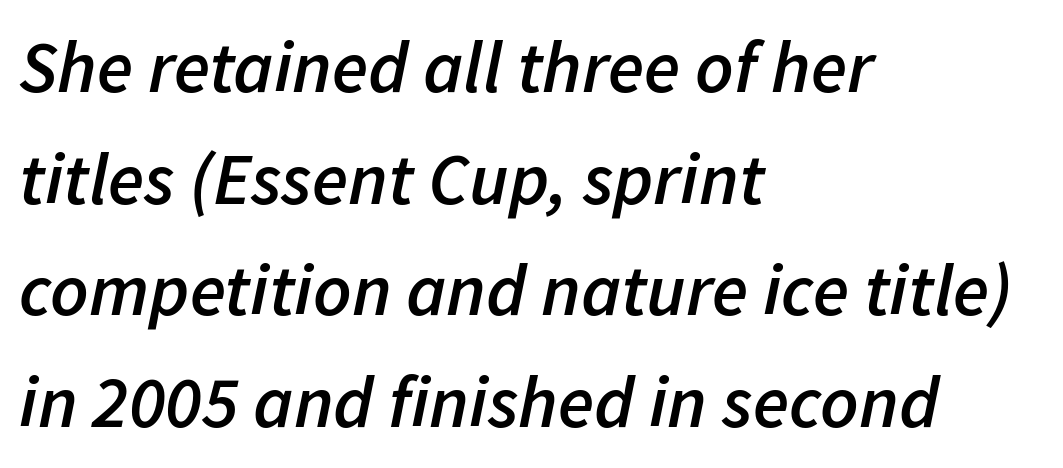
{"italic": "yes", "lean": "right", "slant_degrees": 11, "bold": "semi", "weight": "semibold", "width": "normal", "stroke_contrast": "low", "x_height": "medium", "monospaced": "no", "underline": "no", "align": "left", "line_spacing": "normal", "line_spacing_ratio": 1.51, "letter_spacing": "normal", "letter_spacing_em": 0.0, "glyph_px": 74}
